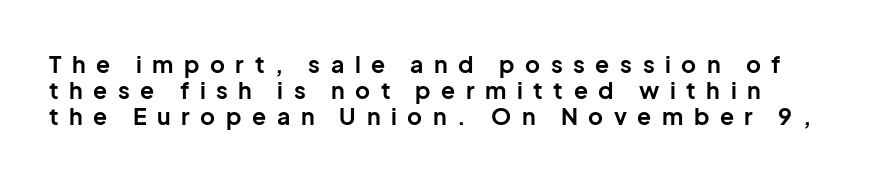
Q: Is the text bold? A: Yes.
Q: Is the text italic (slanted)? A: No, it is upright.
Q: Is the text underlined? A: No.
Q: Is the spacing between letters normal or unusually wide? A: Unusually wide.
Q: Is the spacing between lines tight, normal or loose? A: Tight.
